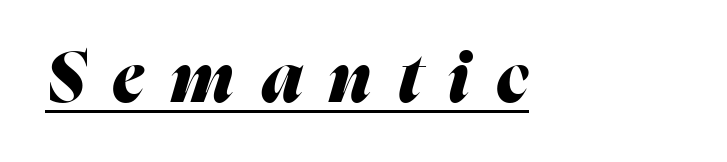
{"italic": "yes", "lean": "right", "slant_degrees": 16, "bold": "yes", "weight": "heavy", "width": "normal", "stroke_contrast": "medium", "x_height": "medium", "monospaced": "no", "underline": "yes", "letter_spacing": "wide", "letter_spacing_em": 0.38, "glyph_px": 71}
